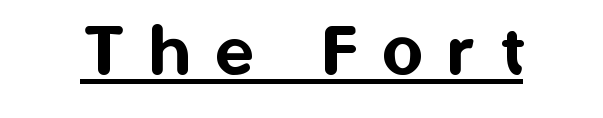
{"serif": "no", "italic": "no", "width": "normal", "stroke_contrast": "medium", "x_height": "medium", "monospaced": "no", "underline": "yes", "letter_spacing": "wide", "letter_spacing_em": 0.31, "glyph_px": 79}
